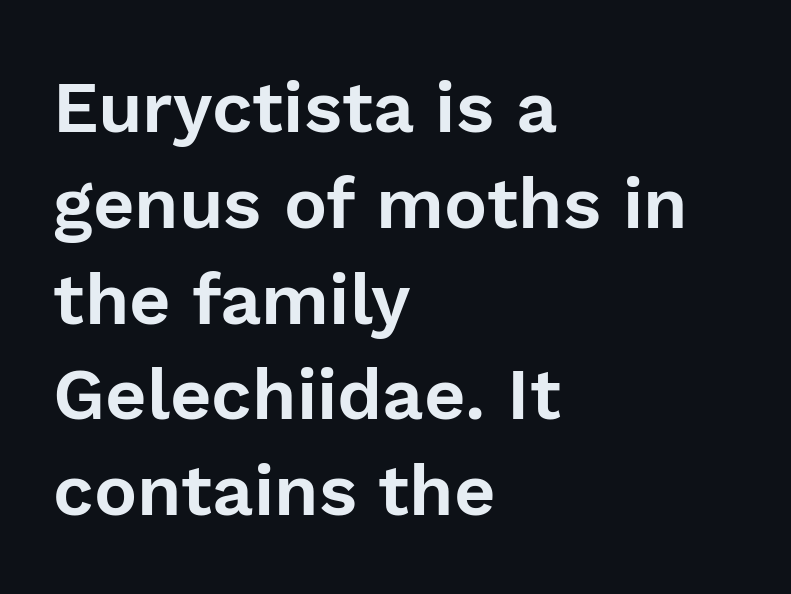
The letters stand straight up with perfectly vertical stems. Note the varied advance widths — an 'i' is clearly narrower than an 'm'. Left-aligned paragraph, ragged on the right. In terms of letterspacing, this is plain default setting. Successive baselines arrive at the customary interval. Clear beneath every line of the passage.
